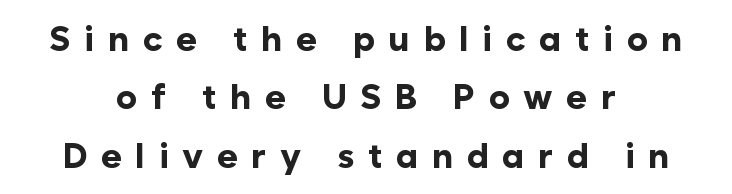
Q: Is the text bold? A: Yes.
Q: Is the text italic (slanted)? A: No, it is upright.
Q: Is the typeface a serif or a sans-serif typeface? A: Sans-serif.
Q: Is the text underlined? A: No.
Q: How is the paragraph aligned? A: Centered.
Q: Is the spacing between letters normal or unusually wide? A: Unusually wide.
Q: Is the spacing between lines tight, normal or loose? A: Normal.
Q: Width (condensed, normal, or wide)? A: Normal.
Q: Stroke contrast? A: Low.
Q: x-height? A: Medium.
Q: Monospaced? A: No.
